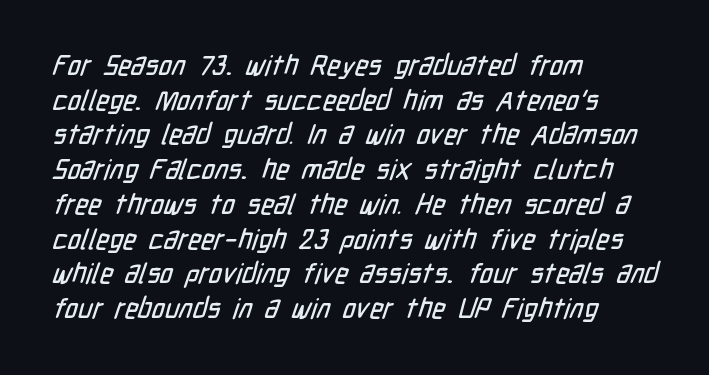
{"serif": "no", "width": "condensed", "stroke_contrast": "low", "x_height": "medium", "monospaced": "no", "underline": "no", "align": "left", "line_spacing_ratio": 1.24, "letter_spacing": "normal", "letter_spacing_em": 0.0, "glyph_px": 28}
